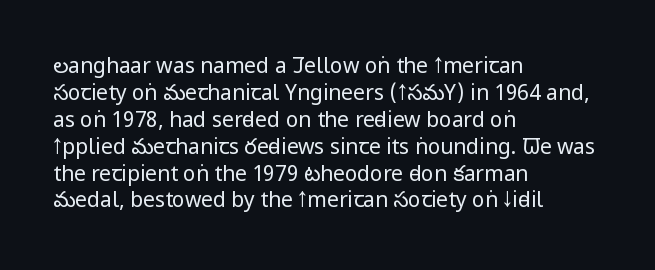
These lines keep a tight, regular rhythm from letter to letter. The rows are spaced the way most documents space them. Nothing heavy about these letters — not bold at all. A roman cut, with each character standing at attention. Check under the words: just untouched page. All the whitespace from short lines collects on the right.
